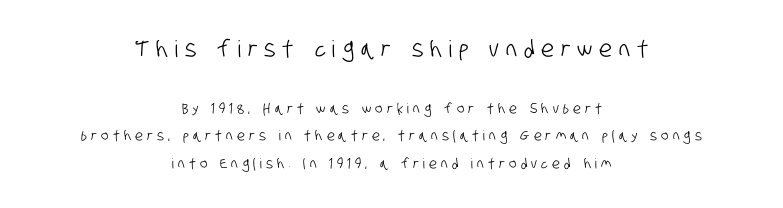
The image shows 23 px text type; set centered, loose line spacing (1.97x), unusually wide letter spacing (+0.3 em), not underlined; the first (top) block is 1.64x larger.
